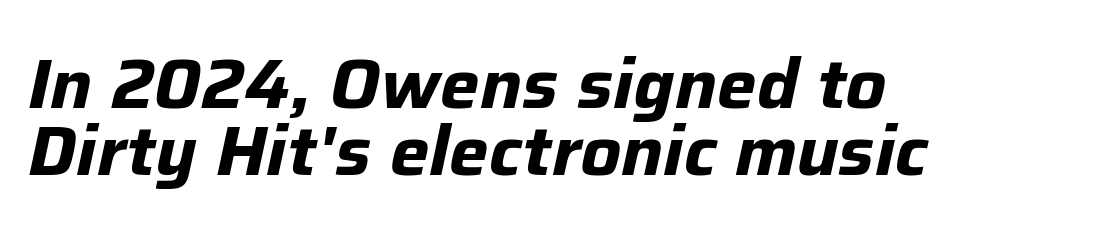
The image shows 70 px bold type, italic (leaning right); set left-aligned, tight line spacing (0.96x), normal letter spacing, not underlined; low stroke contrast and a medium x-height.
